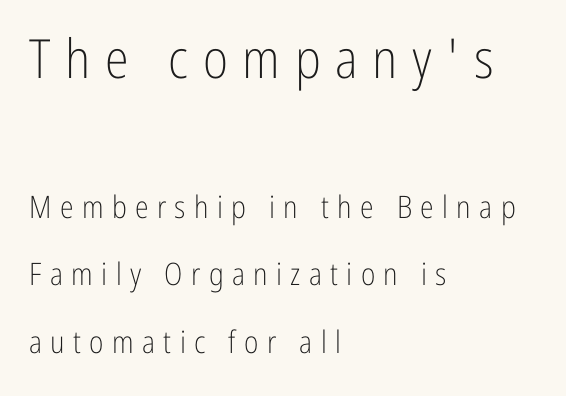
Q: Is the text bold? A: No.
Q: Is the text italic (slanted)? A: No, it is upright.
Q: Is the typeface a serif or a sans-serif typeface? A: Sans-serif.
Q: Is the text underlined? A: No.
Q: How is the paragraph aligned? A: Left-aligned.
Q: Is the spacing between letters normal or unusually wide? A: Unusually wide.
Q: Is the spacing between lines tight, normal or loose? A: Loose.
Q: Which block of text is set in a larger size, the first (top) or the second (bottom)? A: The first (top) one.
Q: Width (condensed, normal, or wide)? A: Condensed.
Q: Stroke contrast? A: Low.
Q: x-height? A: Medium.
Q: Monospaced? A: No.
